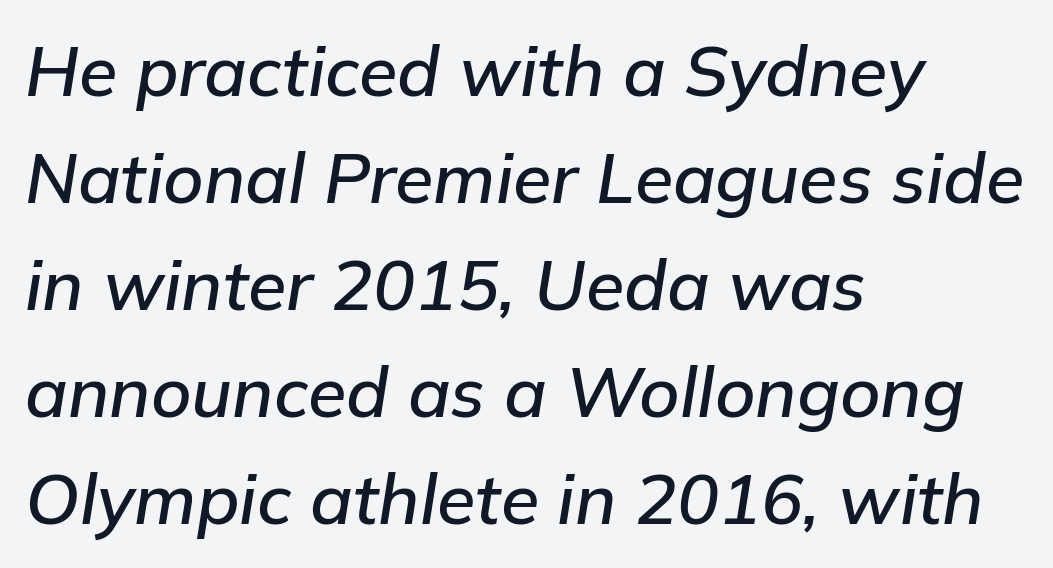
{"italic": "yes", "lean": "right", "slant_degrees": 9, "width": "normal", "stroke_contrast": "low", "x_height": "medium", "monospaced": "no", "underline": "no", "align": "left", "line_spacing": "normal", "line_spacing_ratio": 1.53, "letter_spacing": "normal", "letter_spacing_em": 0.0, "glyph_px": 70}
